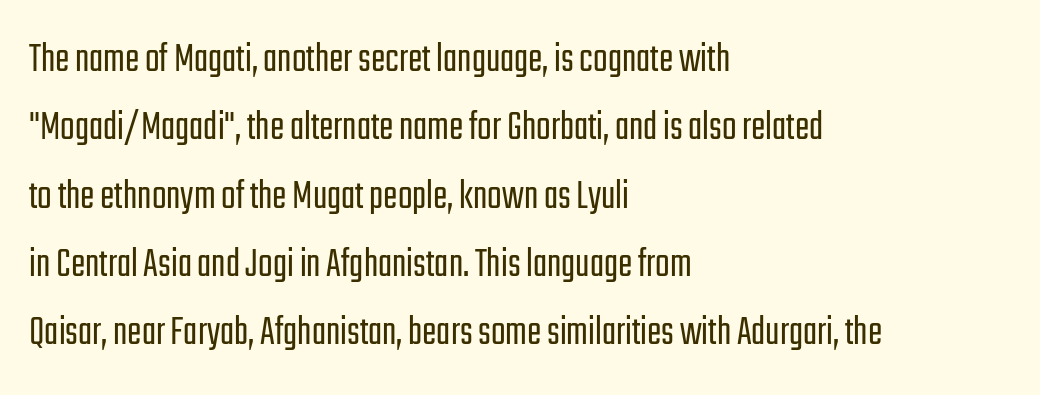
The image shows 43 px light, condensed sans-serif type, upright; set left-aligned, normal line spacing (1.59x), normal letter spacing, not underlined; low stroke contrast and a medium x-height.
